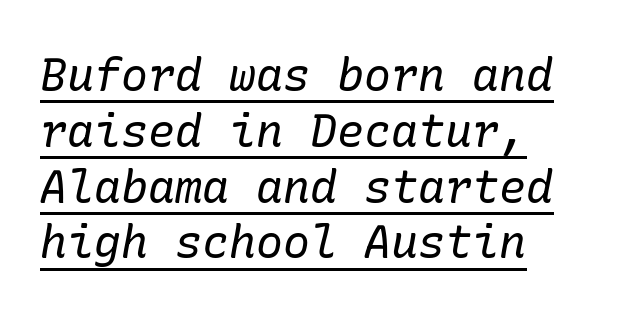
The image shows 45 px regular-weight type, italic (leaning right); set left-aligned, line spacing 1.24x, normal letter spacing, underlined; low stroke contrast and a medium x-height.
